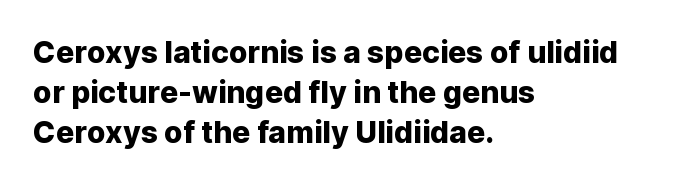
A typesetter would mark this as roman, not italic. The ragged edge is on the right, which tells us the setting is flush left. The lines sit at an ordinary, default distance from one another. The face used here is a sans, in the tradition of grotesques and geometrics.
